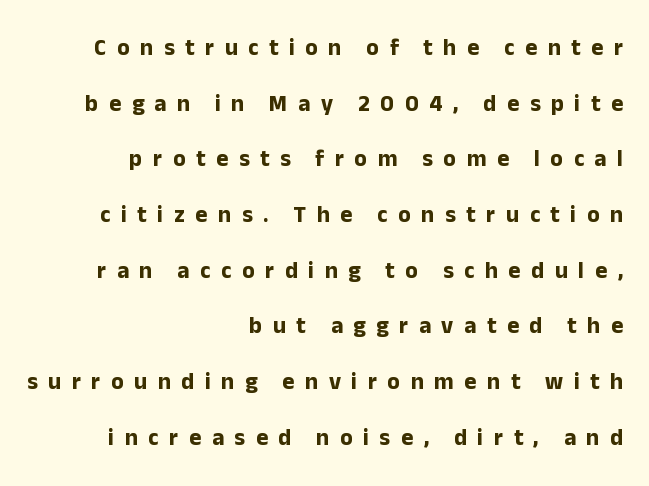
Rule under the text: the space is simply empty. The lines in this sample share a right terminus and differ only in where they begin. There is plenty of visible air inserted between adjacent glyphs. A typesetter would mark this as roman, not italic. This sample trades compactness for vertical openness between lines.
